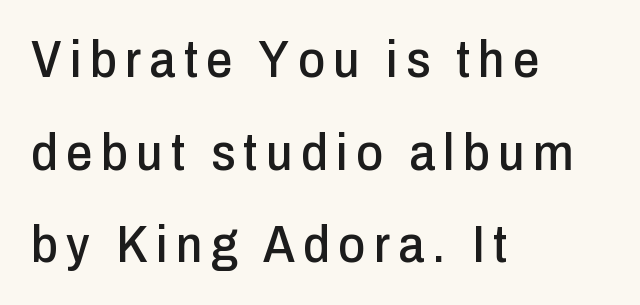
A typesetter would mark this as roman, not italic. The passage is arranged the way most books set body copy — flush left. The glyphs in this specimen are sans serif. These lines are rendered in a variable-pitch font.
